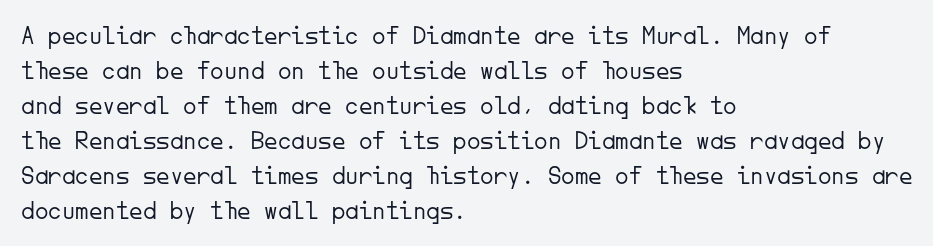
{"italic": "no", "bold": "no", "underline": "no", "align": "left", "line_spacing": "normal", "line_spacing_ratio": 1.3, "letter_spacing": "normal", "letter_spacing_em": 0.0, "glyph_px": 27}
